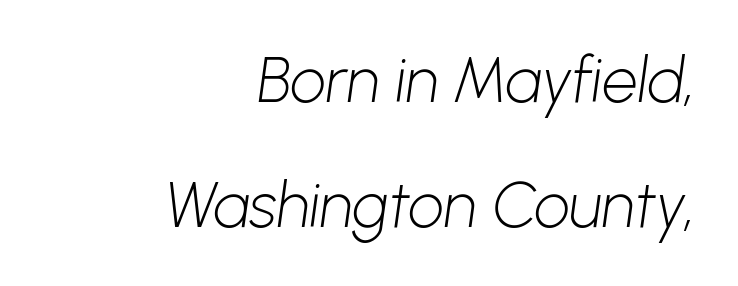
{"serif": "no", "bold": "no", "weight": "light", "width": "normal", "stroke_contrast": "low", "x_height": "medium", "monospaced": "no", "underline": "no", "align": "right", "line_spacing": "loose", "line_spacing_ratio": 1.99, "letter_spacing": "normal", "letter_spacing_em": 0.0, "glyph_px": 63}
